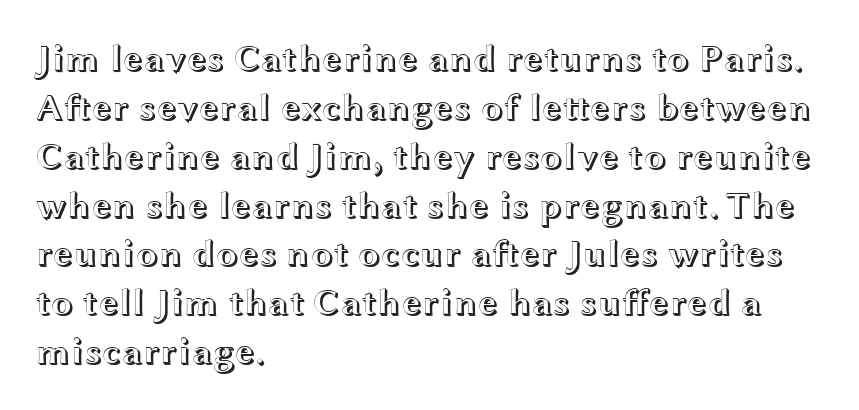
Q: Is the text italic (slanted)? A: No, it is upright.
Q: Is the text underlined? A: No.
Q: How is the paragraph aligned? A: Left-aligned.
Q: Is the spacing between letters normal or unusually wide? A: Normal.
Q: Is the spacing between lines tight, normal or loose? A: Normal.
Q: Width (condensed, normal, or wide)? A: Wide.
Q: x-height? A: Medium.
Q: Monospaced? A: No.
